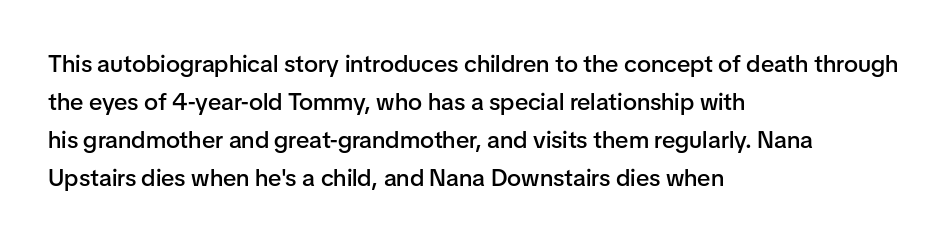
Q: Is the text bold? A: Semi-bold.
Q: Is the text italic (slanted)? A: No, it is upright.
Q: Is the text underlined? A: No.
Q: How is the paragraph aligned? A: Left-aligned.
Q: Is the spacing between letters normal or unusually wide? A: Normal.
Q: Is the spacing between lines tight, normal or loose? A: Normal.
